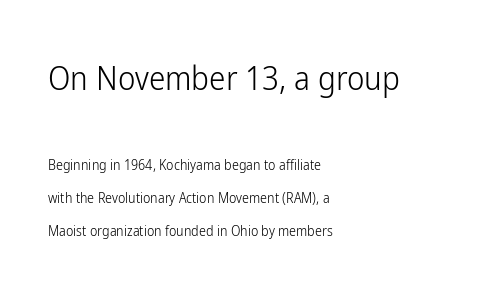
Whoever set this made the first block the dominant, larger element. Nothing unusual about the tracking: characters are spaced as the font intends. Stroke thickness stays within the range of a standard reading face or lighter. The type family on display is of the sans-serif kind. The paragraph shown leans on its left margin. The block of text is sparse from top to bottom, with ample space between rows.
